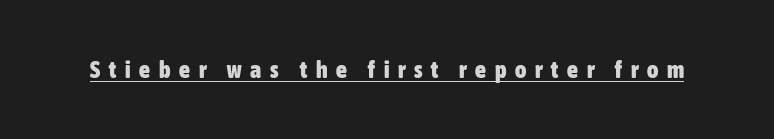
{"italic": "no", "bold": "yes", "underline": "yes", "letter_spacing": "wide", "letter_spacing_em": 0.37, "glyph_px": 24}
